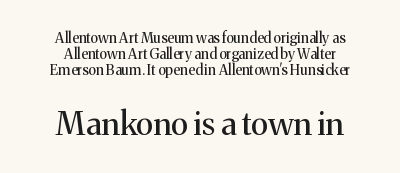
The letters stand upright; this is a roman face. The strokes carry an ordinary text weight at most. The line-height multiplier appears low, near solid setting. Letterform terminals end in serifs throughout the passage. These lines keep a tight, regular rhythm from letter to letter. Look at the glyph heights: the lower group is clearly the bigger setting.
